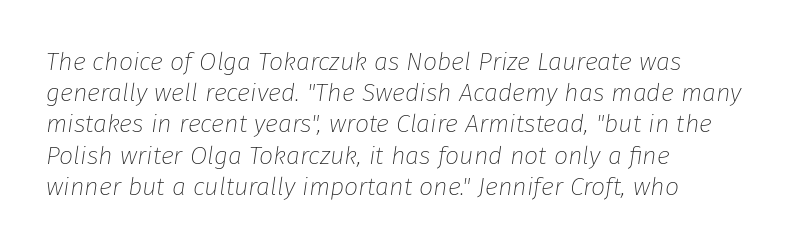
{"italic": "yes", "lean": "right", "slant_degrees": 8, "bold": "no", "underline": "no", "align": "left", "line_spacing": "normal", "line_spacing_ratio": 1.25, "letter_spacing": "normal", "letter_spacing_em": 0.0, "glyph_px": 25}
